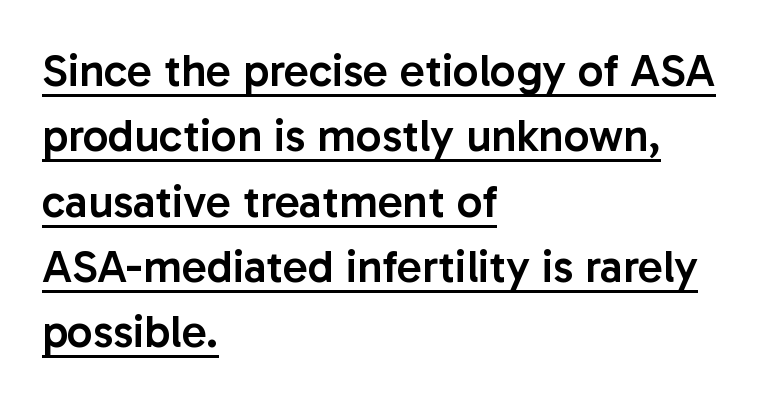
Q: Is the text bold? A: Semi-bold.
Q: Is the text italic (slanted)? A: No, it is upright.
Q: Is the typeface a serif or a sans-serif typeface? A: Sans-serif.
Q: Is the text underlined? A: Yes.
Q: How is the paragraph aligned? A: Left-aligned.
Q: Is the spacing between letters normal or unusually wide? A: Normal.
Q: Is the spacing between lines tight, normal or loose? A: Normal.
Q: Width (condensed, normal, or wide)? A: Normal.
Q: Stroke contrast? A: Low.
Q: x-height? A: Medium.
Q: Monospaced? A: No.
